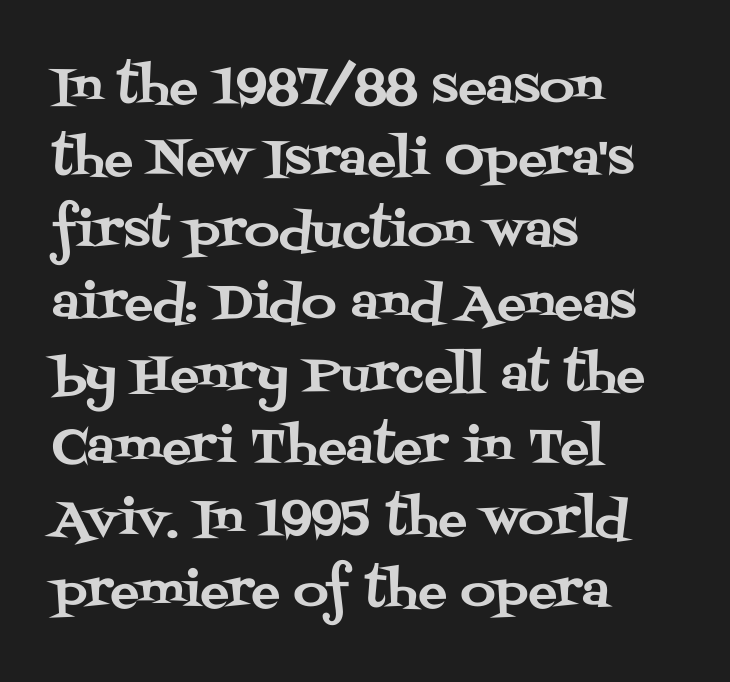
Q: Is the text italic (slanted)? A: No, it is upright.
Q: Is the typeface a serif or a sans-serif typeface? A: Serif.
Q: Is the text underlined? A: No.
Q: How is the paragraph aligned? A: Left-aligned.
Q: Is the spacing between letters normal or unusually wide? A: Normal.
Q: Is the spacing between lines tight, normal or loose? A: Normal.
Q: Width (condensed, normal, or wide)? A: Normal.
Q: Stroke contrast? A: Medium.
Q: x-height? A: Large.
Q: Monospaced? A: No.
